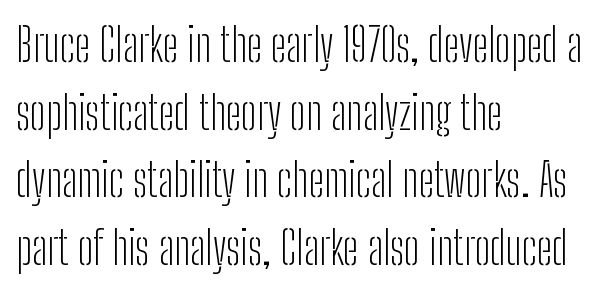
Left-aligned paragraph, ragged on the right. The letterforms sit shoulder to shoulder at normal distance. Character widths vary here, with narrow letters taking less room than wide ones. The strokes are not fattened; the text isn't bold. Regular leading.
